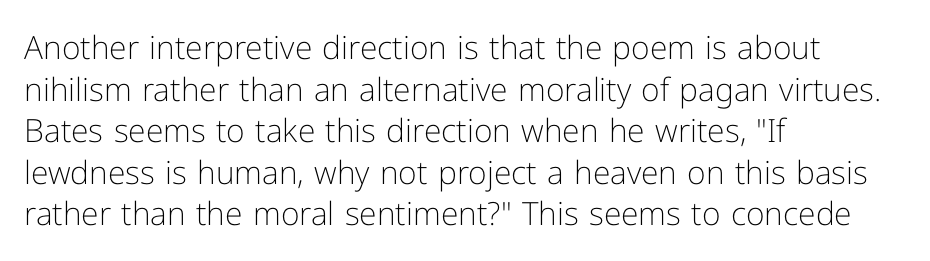
{"serif": "no", "italic": "no", "bold": "no", "weight": "light", "width": "normal", "stroke_contrast": "low", "x_height": "medium", "monospaced": "no", "underline": "no", "align": "left", "line_spacing": "normal", "line_spacing_ratio": 1.3, "letter_spacing": "normal", "letter_spacing_em": 0.0, "glyph_px": 32}
